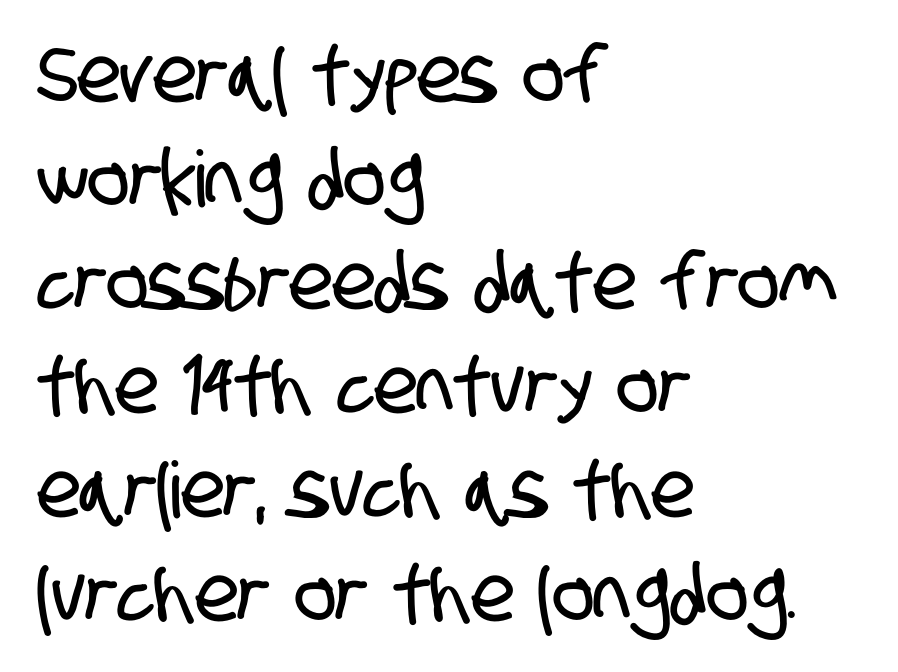
{"serif": "no", "width": "condensed", "stroke_contrast": "low", "x_height": "large", "monospaced": "no", "underline": "no", "align": "left", "line_spacing": "normal", "line_spacing_ratio": 1.33, "letter_spacing": "normal", "letter_spacing_em": 0.0, "glyph_px": 78}
